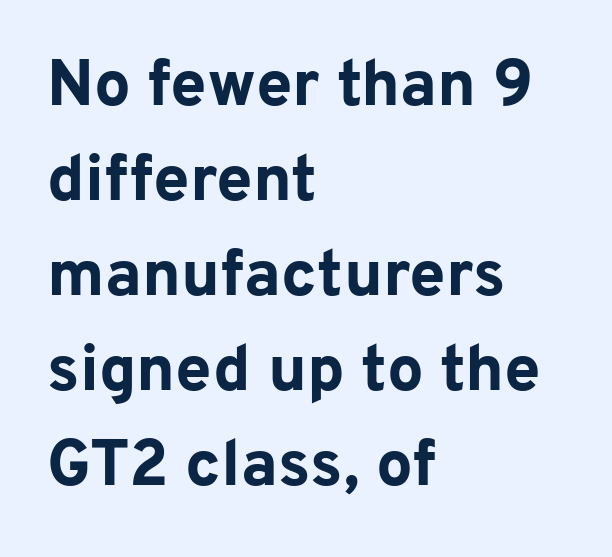
Q: Is the text bold? A: Yes.
Q: Is the text italic (slanted)? A: No, it is upright.
Q: Is the typeface a serif or a sans-serif typeface? A: Sans-serif.
Q: Is the text underlined? A: No.
Q: How is the paragraph aligned? A: Left-aligned.
Q: Is the spacing between letters normal or unusually wide? A: Normal.
Q: Is the spacing between lines tight, normal or loose? A: Normal.
Q: Width (condensed, normal, or wide)? A: Normal.
Q: Stroke contrast? A: Low.
Q: x-height? A: Medium.
Q: Monospaced? A: No.
